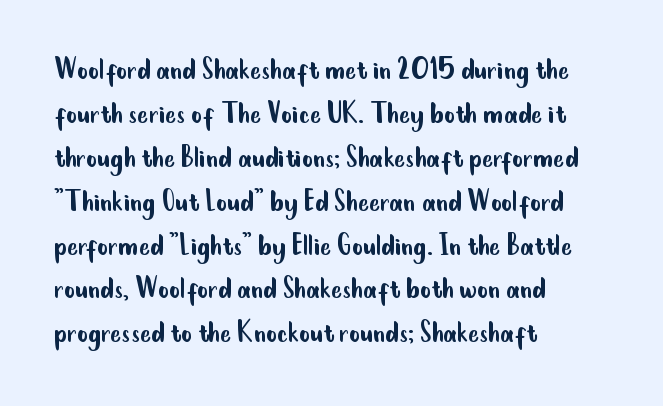
Nobody touched the tracking dial on this one. The typography opts for an upright posture over an oblique one. Check the space under the baseline: it is left empty. Caption: face not bold, strokes unweighted. The face used here is a sans, in the tradition of grotesques and geometrics. The rendering uses natural spacing where letterforms have individual widths.
